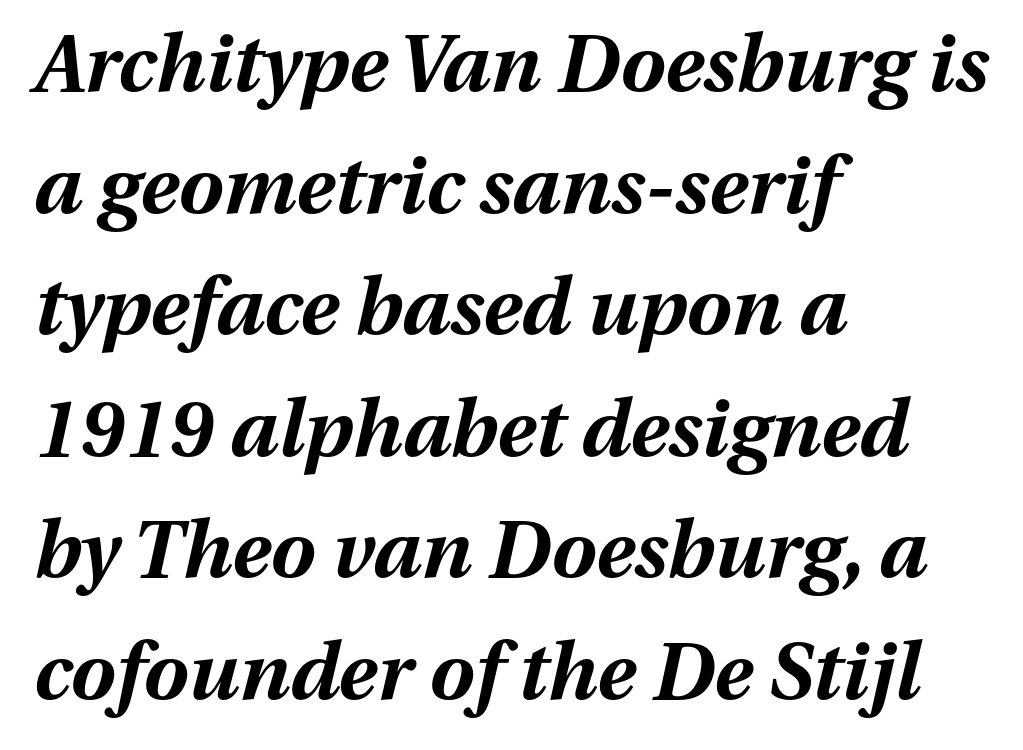
The image shows 80 px bold type, italic (leaning right); set left-aligned, normal line spacing (1.52x), normal letter spacing, not underlined; medium stroke contrast and a medium x-height.
